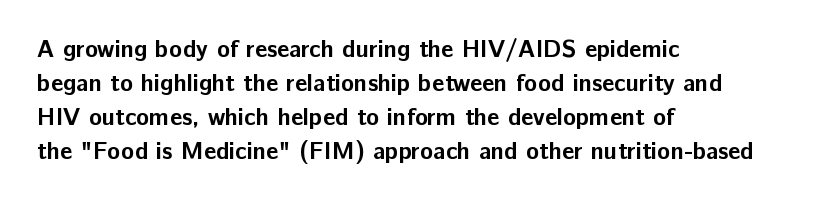
The image shows 24 px bold type, upright; set left-aligned, normal line spacing (1.41x), normal letter spacing, not underlined.
